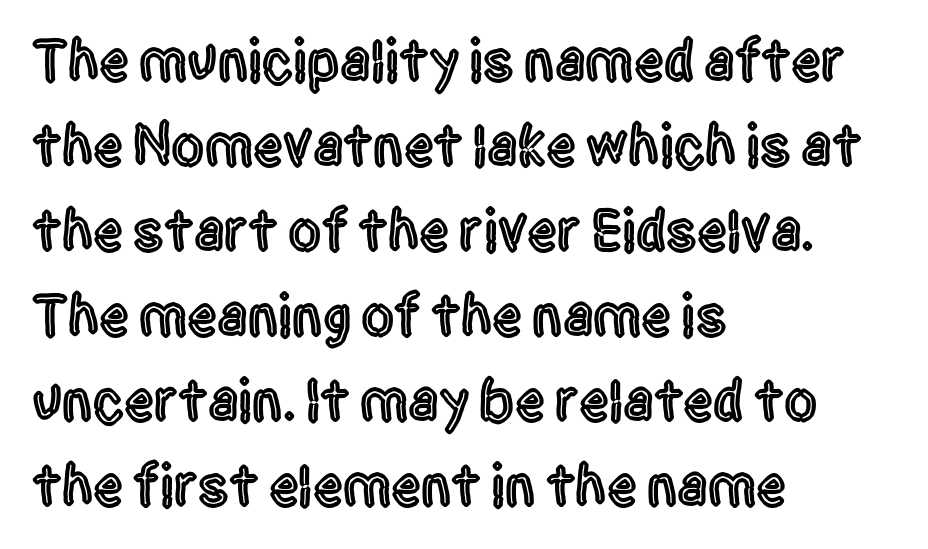
{"serif": "no", "italic": "no", "width": "condensed", "x_height": "large", "monospaced": "no", "underline": "no", "align": "left", "line_spacing": "normal", "line_spacing_ratio": 1.44, "letter_spacing": "normal", "letter_spacing_em": 0.0, "glyph_px": 59}
